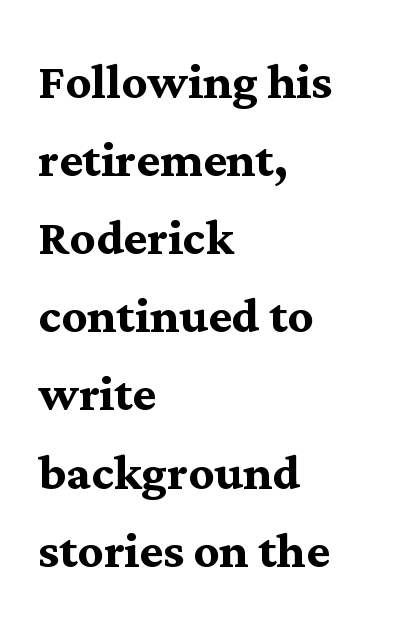
{"serif": "yes", "italic": "no", "bold": "yes", "weight": "semibold", "width": "normal", "stroke_contrast": "medium", "x_height": "medium", "monospaced": "no", "underline": "no", "align": "left", "line_spacing_ratio": 1.24, "letter_spacing": "normal", "letter_spacing_em": 0.0, "glyph_px": 63}
